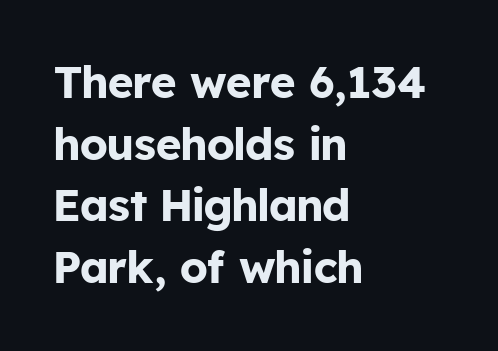
{"serif": "no", "italic": "no", "bold": "yes", "weight": "bold", "width": "normal", "stroke_contrast": "low", "x_height": "medium", "monospaced": "no", "underline": "no", "align": "left", "line_spacing": "normal", "line_spacing_ratio": 1.4, "letter_spacing": "normal", "letter_spacing_em": 0.0, "glyph_px": 44}
